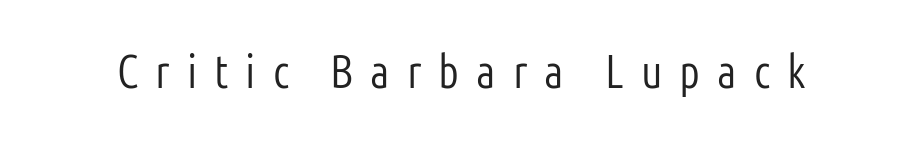
{"serif": "no", "italic": "no", "bold": "no", "weight": "light", "width": "condensed", "stroke_contrast": "low", "x_height": "medium", "monospaced": "no", "underline": "no", "letter_spacing": "wide", "letter_spacing_em": 0.37, "glyph_px": 46}
